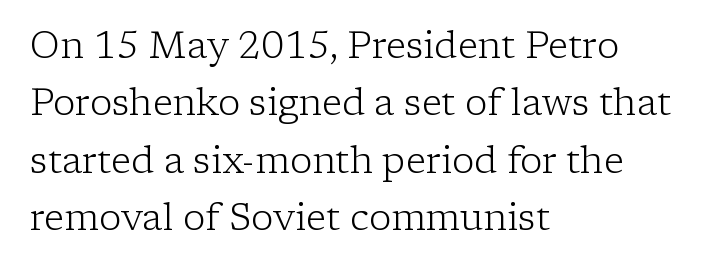
Q: Is the text bold? A: No.
Q: Is the text italic (slanted)? A: No, it is upright.
Q: Is the typeface a serif or a sans-serif typeface? A: Serif.
Q: Is the text underlined? A: No.
Q: How is the paragraph aligned? A: Left-aligned.
Q: Is the spacing between letters normal or unusually wide? A: Normal.
Q: Is the spacing between lines tight, normal or loose? A: Normal.
Q: Width (condensed, normal, or wide)? A: Normal.
Q: Stroke contrast? A: Low.
Q: x-height? A: Medium.
Q: Monospaced? A: No.
